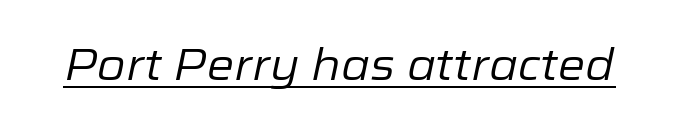
The image shows 44 px regular-weight type, italic (leaning right); set normal letter spacing, underlined; low stroke contrast and a medium x-height.
